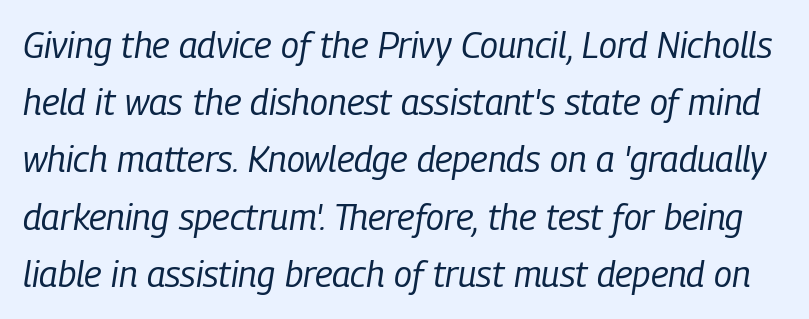
{"italic": "yes", "lean": "right", "slant_degrees": 9, "bold": "no", "weight": "regular", "width": "condensed", "stroke_contrast": "low", "x_height": "medium", "monospaced": "no", "underline": "no", "line_spacing": "normal", "line_spacing_ratio": 1.59, "letter_spacing": "normal", "letter_spacing_em": 0.0, "glyph_px": 36}
